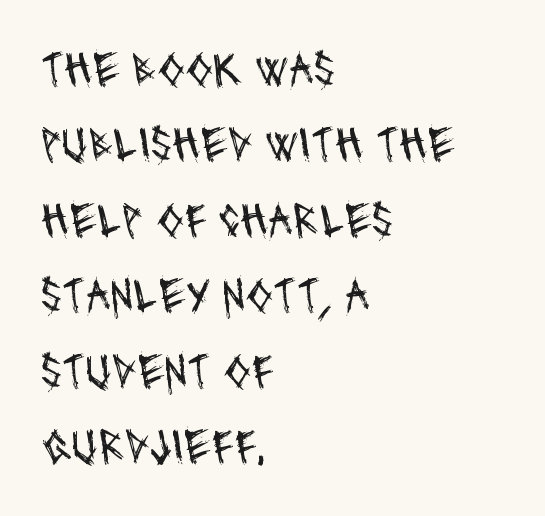
The image shows 49 px regular-weight, condensed sans-serif type; set left-aligned, normal line spacing (1.54x), normal letter spacing, not underlined; medium stroke contrast and a large x-height.
